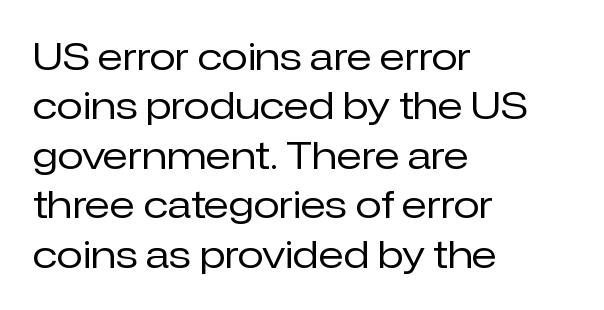
The image shows 38 px regular-weight sans-serif type, upright; set left-aligned, normal line spacing (1.3x), normal letter spacing, not underlined; low stroke contrast and a medium x-height.
